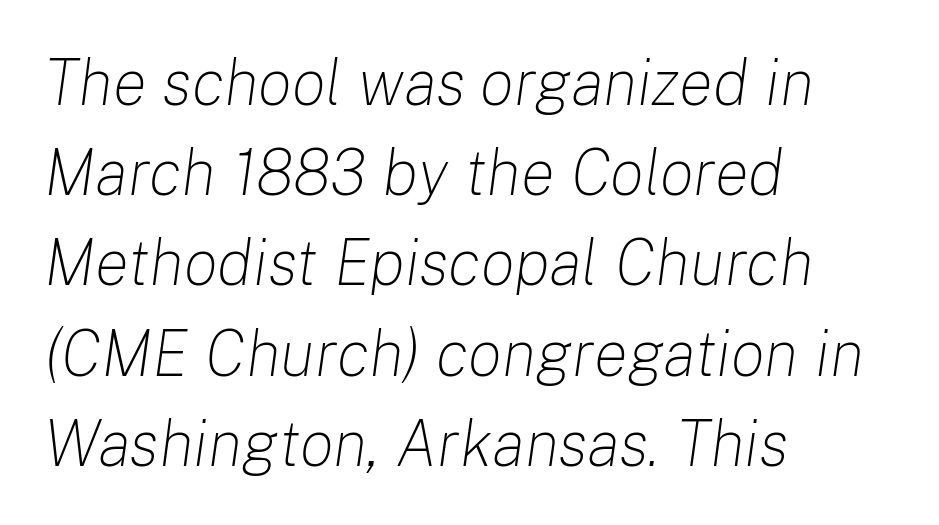
Q: Is the text bold? A: No.
Q: Is the text italic (slanted)? A: Yes, it leans right by about 8 degrees.
Q: Is the text underlined? A: No.
Q: How is the paragraph aligned? A: Left-aligned.
Q: Is the spacing between letters normal or unusually wide? A: Normal.
Q: Is the spacing between lines tight, normal or loose? A: Normal.
Q: Width (condensed, normal, or wide)? A: Normal.
Q: Stroke contrast? A: Low.
Q: x-height? A: Medium.
Q: Monospaced? A: No.
